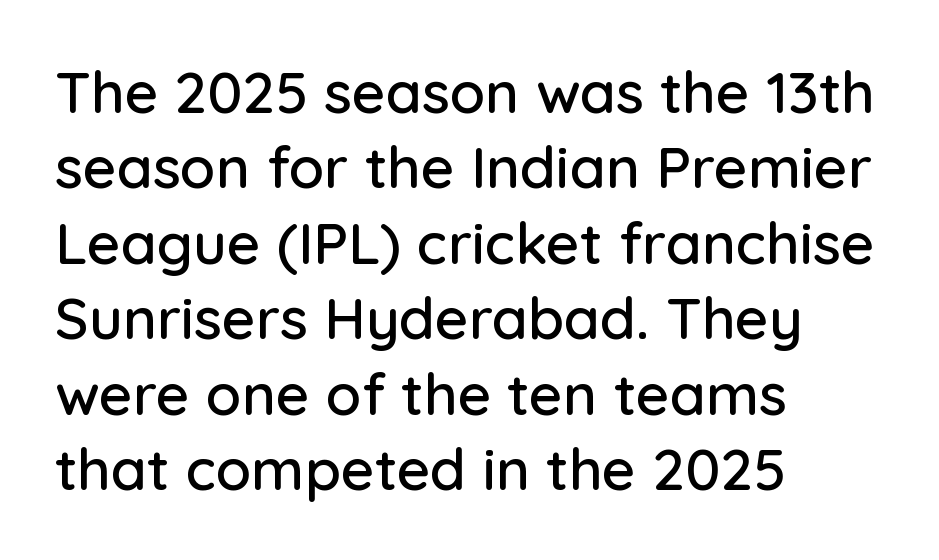
The image shows 58 px sans-serif type, upright; set left-aligned, normal line spacing (1.3x), normal letter spacing, not underlined; low stroke contrast and a medium x-height.
